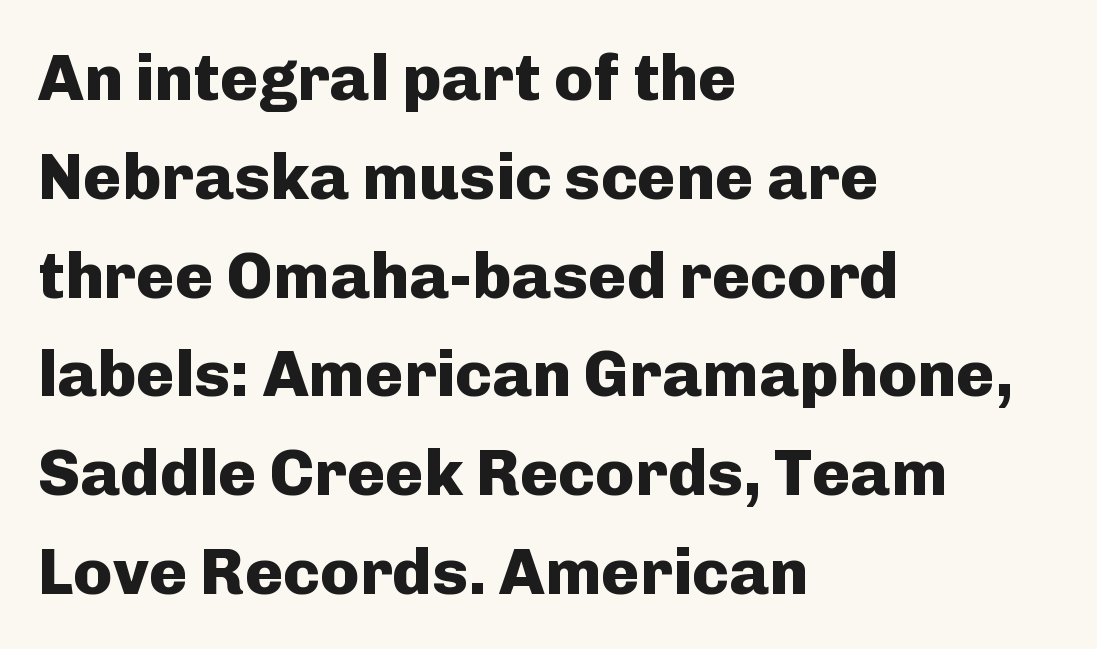
Character widths vary here, with narrow letters taking less room than wide ones. The passage is arranged the way most books set body copy — flush left. The passage shown is not underscored anywhere. The line texture is even and compact thanks to regular tracking.
